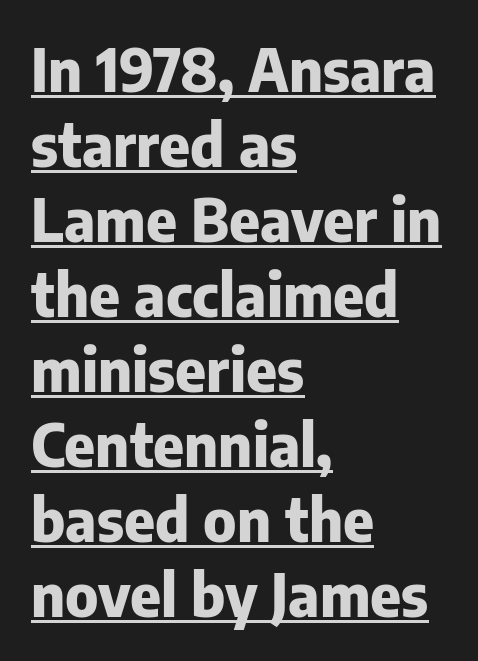
The image shows 59 px heavy sans-serif type, upright; set left-aligned, normal line spacing (1.27x), normal letter spacing, underlined; low stroke contrast and a medium x-height.
